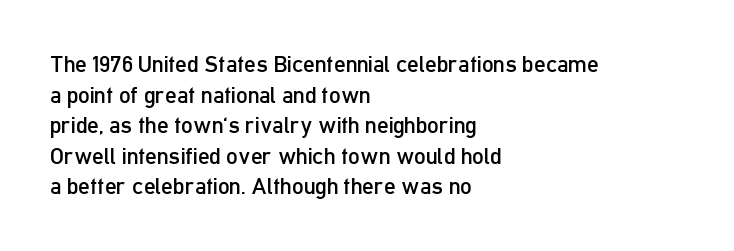
The image shows 23 px text type, upright; set left-aligned, normal line spacing (1.33x), normal letter spacing, not underlined.
